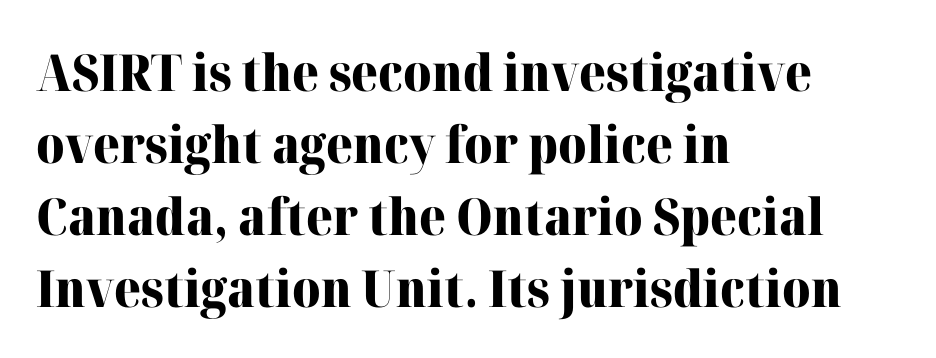
{"serif": "yes", "italic": "no", "bold": "yes", "weight": "heavy", "width": "normal", "stroke_contrast": "high", "x_height": "medium", "monospaced": "no", "underline": "no", "align": "left", "line_spacing": "normal", "line_spacing_ratio": 1.41, "letter_spacing": "normal", "letter_spacing_em": 0.0, "glyph_px": 51}
